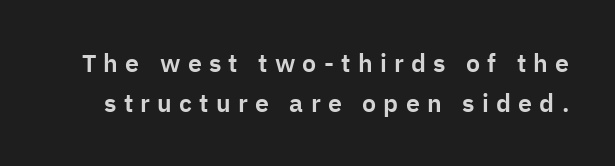
{"italic": "no", "underline": "no", "line_spacing": "normal", "line_spacing_ratio": 1.62, "letter_spacing": "wide", "letter_spacing_em": 0.29, "glyph_px": 25}
